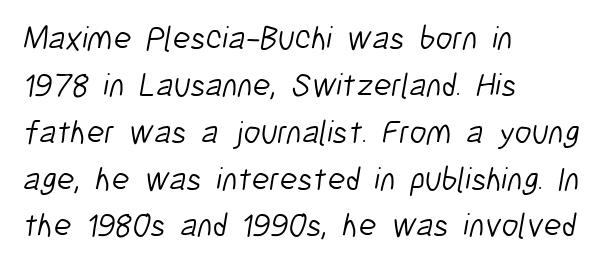
{"serif": "no", "bold": "no", "weight": "light", "width": "condensed", "stroke_contrast": "low", "x_height": "medium", "monospaced": "no", "underline": "no", "align": "left", "line_spacing": "normal", "line_spacing_ratio": 1.42, "letter_spacing": "normal", "letter_spacing_em": 0.0, "glyph_px": 33}
